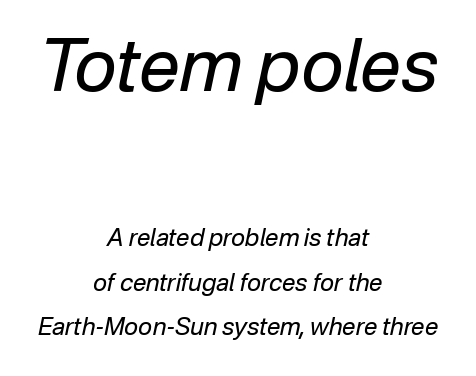
Rendered with sloped, italic letterforms. The letterforms sit at book weight or below. Does the copy run flush right? No — it is centered line by line. Looks like regular typesetting: each glyph gets only the width it needs.
